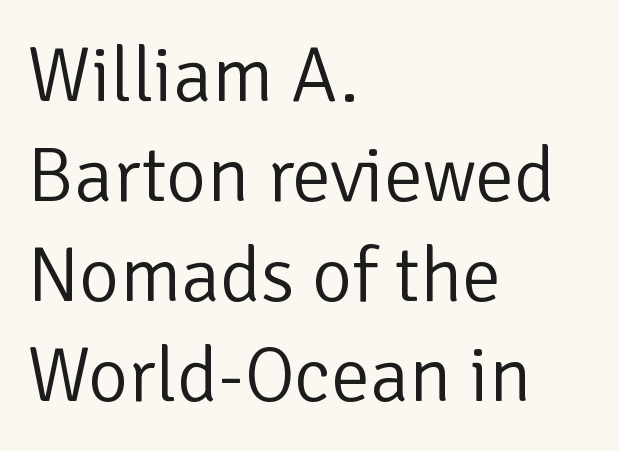
The image shows 78 px light sans-serif type, upright; set left-aligned, normal line spacing (1.28x), normal letter spacing, not underlined; low stroke contrast and a medium x-height.
